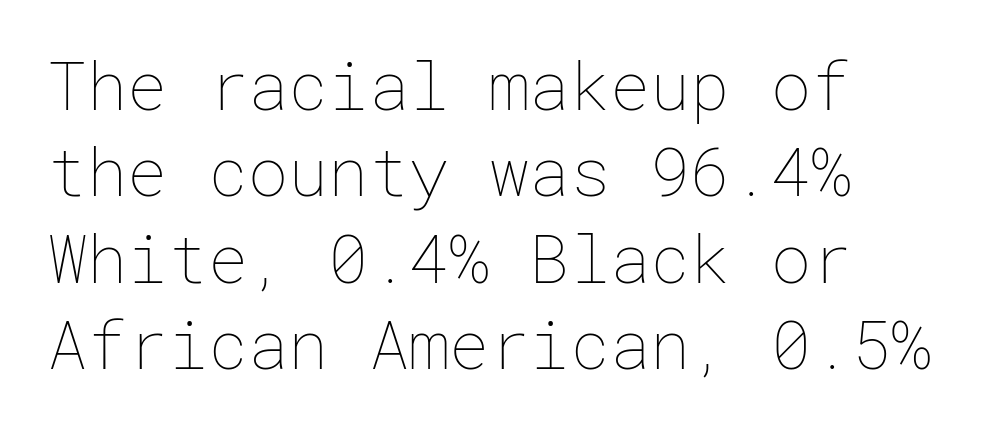
{"italic": "no", "bold": "no", "weight": "thin", "width": "normal", "stroke_contrast": "low", "x_height": "medium", "underline": "no", "line_spacing": "normal", "line_spacing_ratio": 1.29, "letter_spacing": "normal", "letter_spacing_em": 0.0, "glyph_px": 67}
